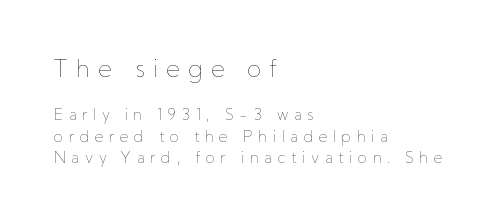
The image shows 23 px text type, upright; set left-aligned, normal line spacing (1.43x), unusually wide letter spacing (+0.37 em), not underlined; the first (top) block is 1.53x larger.
